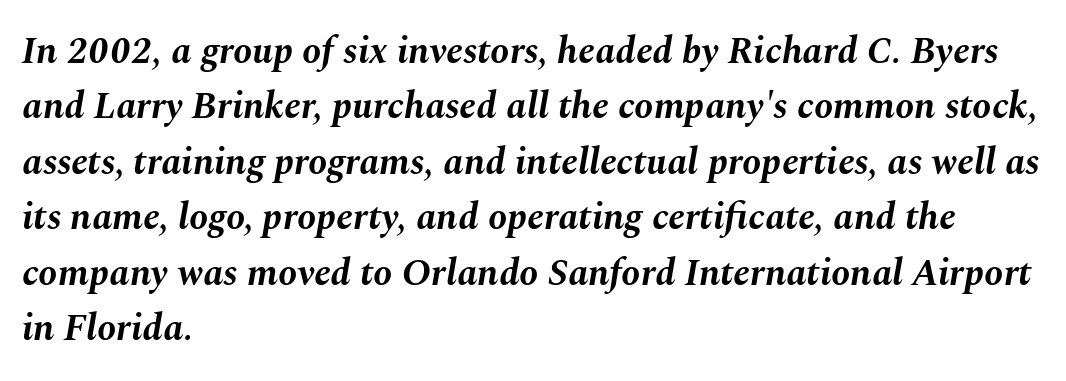
{"italic": "yes", "lean": "right", "slant_degrees": 10, "bold": "yes", "weight": "bold", "width": "normal", "stroke_contrast": "medium", "x_height": "medium", "monospaced": "no", "underline": "no", "align": "left", "line_spacing": "normal", "line_spacing_ratio": 1.46, "letter_spacing": "normal", "letter_spacing_em": 0.0, "glyph_px": 38}
